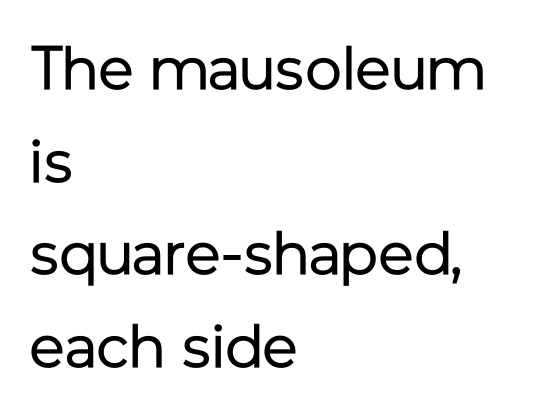
Type style note: lacks serifs. Do the characters align in a grid? No, the font is proportional. Weight: in the light-to-regular range. What stands out about the letter spacing? Nothing — it is the standard amount.
